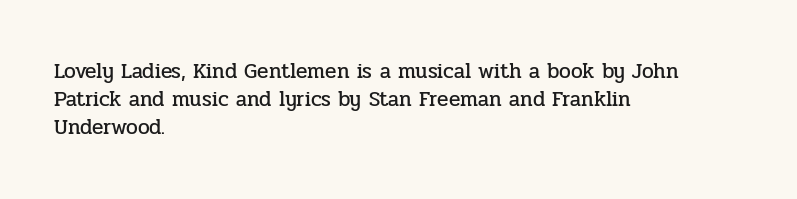
{"italic": "no", "underline": "no", "align": "left", "line_spacing": "normal", "line_spacing_ratio": 1.34, "letter_spacing": "normal", "letter_spacing_em": 0.0, "glyph_px": 21}
